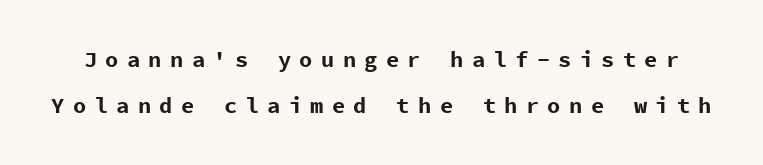
The image shows 22 px bold type, upright; set loose line spacing (2.1x), unusually wide letter spacing (+0.38 em), not underlined.
